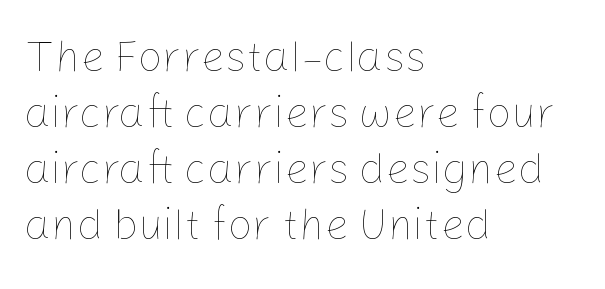
Q: Is the text bold? A: No.
Q: Is the text italic (slanted)? A: No, it is upright.
Q: Is the text underlined? A: No.
Q: How is the paragraph aligned? A: Left-aligned.
Q: Is the spacing between letters normal or unusually wide? A: Normal.
Q: Is the spacing between lines tight, normal or loose? A: Normal.
Q: Width (condensed, normal, or wide)? A: Normal.
Q: Stroke contrast? A: Low.
Q: x-height? A: Medium.
Q: Monospaced? A: No.
